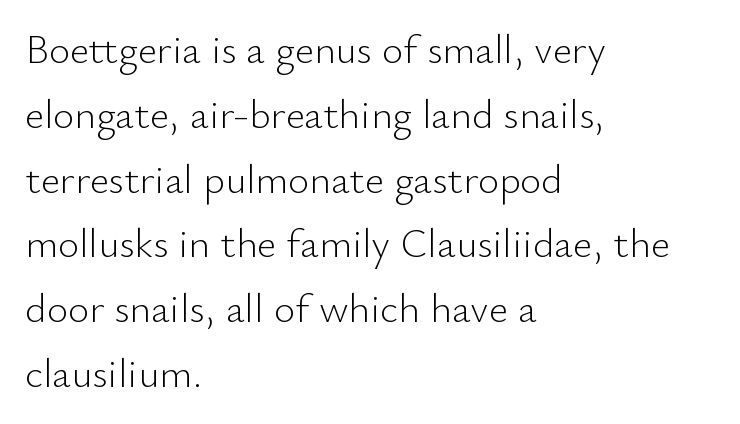
No extra ink here — the face is not bold. Ordinary non-slanted type is in use. No extra tracking has been applied to these lines. Is this a fixed-width face? No — the glyphs have proportional, varying widths. Classification — sans serif. The passage shown is not underscored anywhere.
